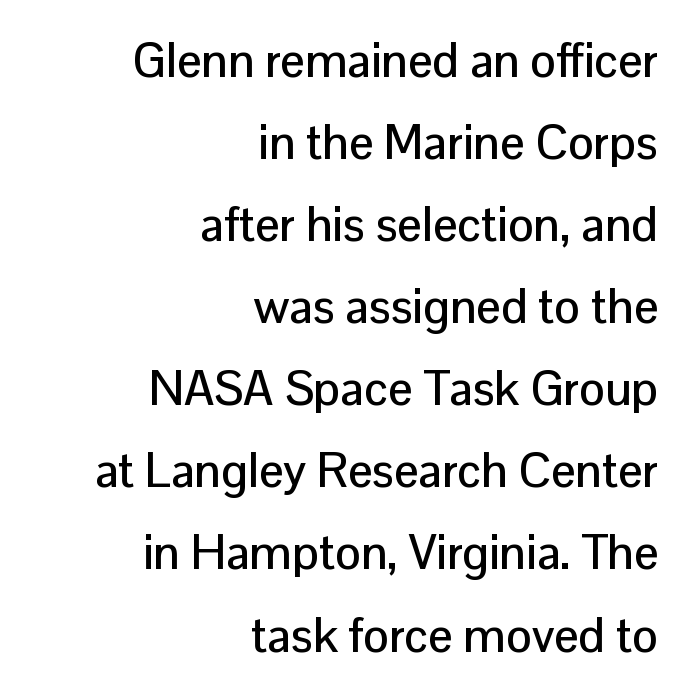
{"serif": "no", "italic": "no", "width": "normal", "stroke_contrast": "low", "x_height": "medium", "monospaced": "no", "underline": "no", "align": "right", "line_spacing_ratio": 1.71, "letter_spacing": "normal", "letter_spacing_em": 0.0, "glyph_px": 48}
